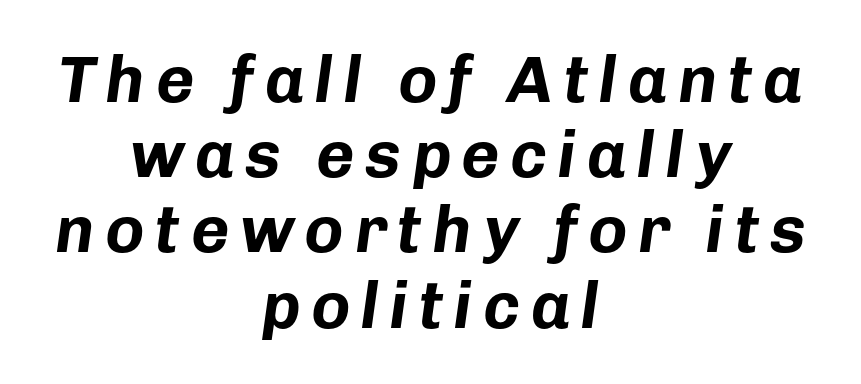
{"italic": "yes", "lean": "right", "slant_degrees": 8, "bold": "yes", "weight": "bold", "width": "normal", "stroke_contrast": "low", "x_height": "medium", "monospaced": "no", "underline": "no", "align": "center", "line_spacing": "tight", "line_spacing_ratio": 1.14, "glyph_px": 66}
